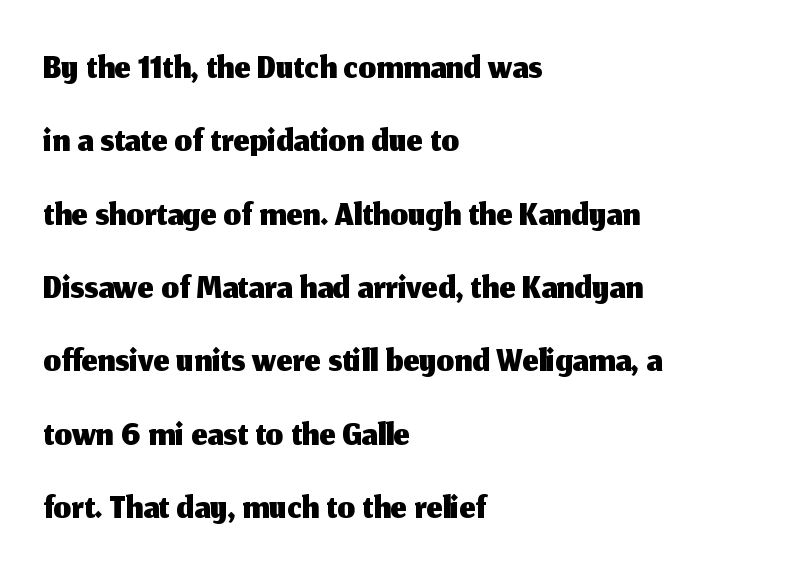
Q: Is the text italic (slanted)? A: No, it is upright.
Q: Is the typeface a serif or a sans-serif typeface? A: Sans-serif.
Q: Is the text underlined? A: No.
Q: How is the paragraph aligned? A: Left-aligned.
Q: Is the spacing between letters normal or unusually wide? A: Normal.
Q: Is the spacing between lines tight, normal or loose? A: Normal.
Q: Width (condensed, normal, or wide)? A: Normal.
Q: Stroke contrast? A: Medium.
Q: x-height? A: Medium.
Q: Monospaced? A: No.
